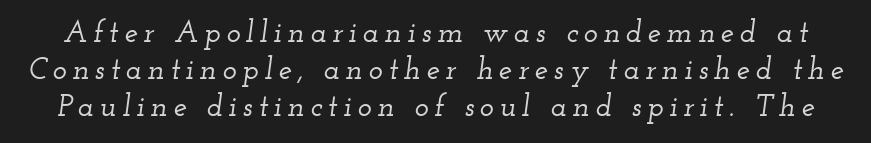
The string is rendered with underlining switched off. Quick note: italic. Do the characters align in a grid? No, the font is proportional. The font family rendered here belongs to the serif group.
